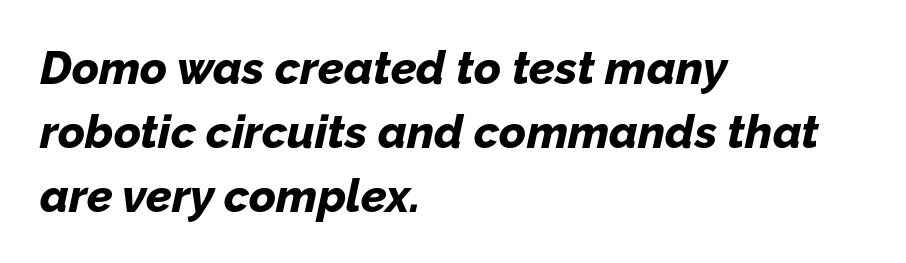
The passage shown is typed in a proportional face where columns would drift. The zone under the glyphs is completely vacant. Notice how the stems are inclined rather than vertical — that's the hallmark of italics. This sample is left-justified, so line endings fall wherever the words run out.
